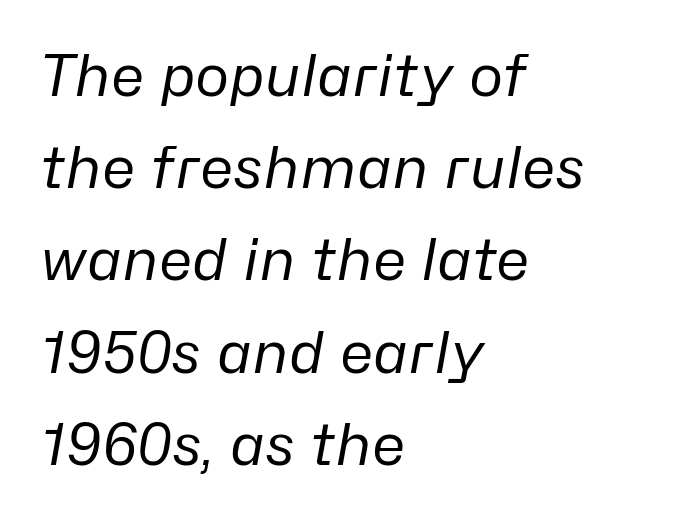
{"italic": "yes", "lean": "right", "slant_degrees": 10, "bold": "no", "weight": "regular", "width": "normal", "stroke_contrast": "low", "x_height": "medium", "monospaced": "no", "underline": "no", "align": "left", "line_spacing": "normal", "line_spacing_ratio": 1.59, "letter_spacing": "normal", "letter_spacing_em": 0.0, "glyph_px": 58}
